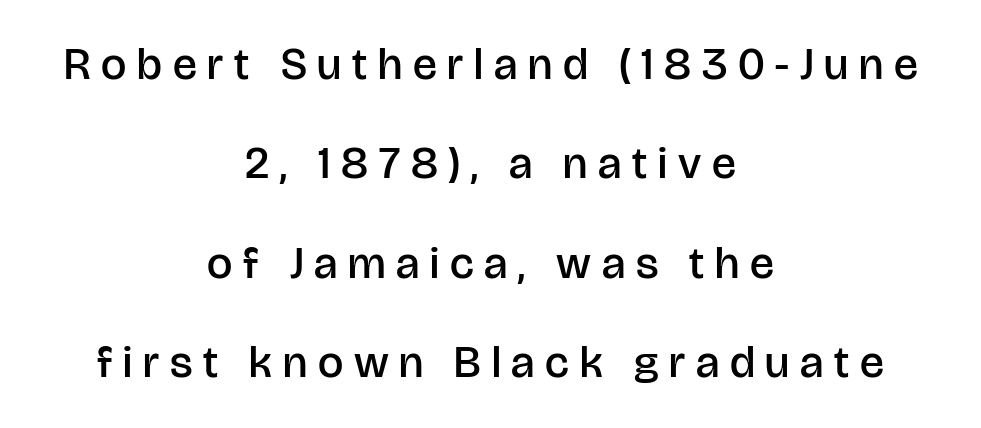
Q: Is the text bold? A: Semi-bold.
Q: Is the text italic (slanted)? A: No, it is upright.
Q: Is the typeface a serif or a sans-serif typeface? A: Sans-serif.
Q: Is the text underlined? A: No.
Q: How is the paragraph aligned? A: Centered.
Q: Is the spacing between letters normal or unusually wide? A: Unusually wide.
Q: Is the spacing between lines tight, normal or loose? A: Loose.
Q: Width (condensed, normal, or wide)? A: Normal.
Q: Stroke contrast? A: Low.
Q: x-height? A: Large.
Q: Monospaced? A: No.
